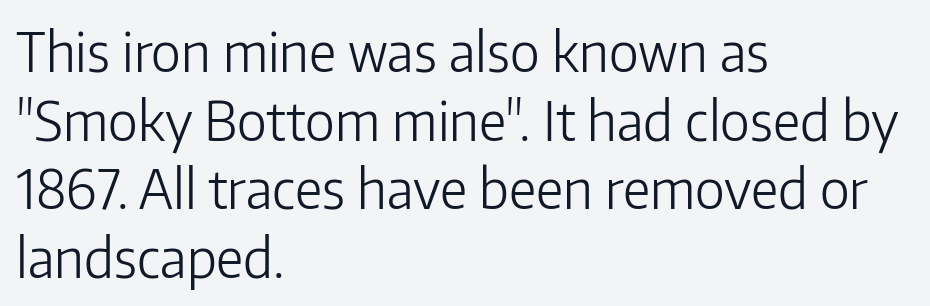
Varying glyph widths throughout — classic text-font behaviour. The gaps between neighbouring characters are ordinary and unremarkable. Stems here are at most as thick as an everyday book face. A classic flush-left, rag-right setting is used for this passage. A roman cut, with each character standing at attention.
